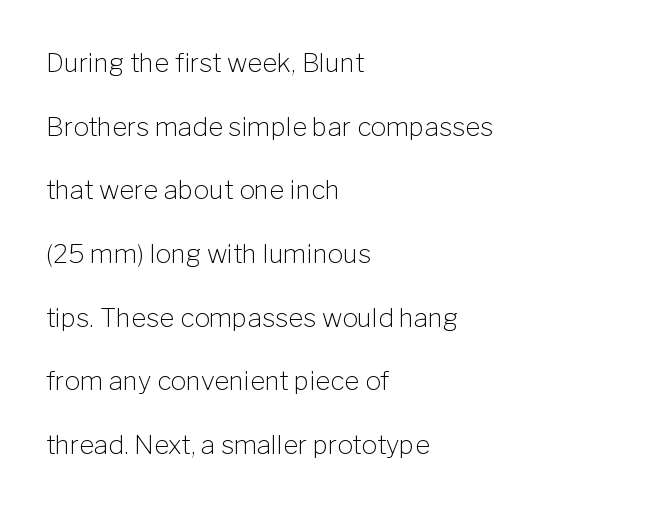
{"italic": "no", "bold": "no", "underline": "no", "align": "left", "line_spacing": "loose", "line_spacing_ratio": 2.45, "letter_spacing": "normal", "letter_spacing_em": 0.0, "glyph_px": 26}
